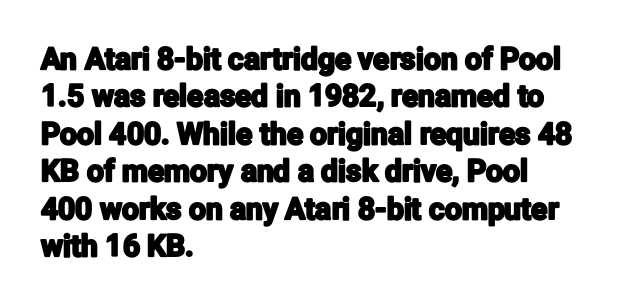
The baseline area is clear. What's the leading like? Ordinary, nothing unusual. You could not count columns in this text — the font is proportionally spaced. Rendered with straight, roman letterforms. The tracking reads as untouched default to a designer's eye.
